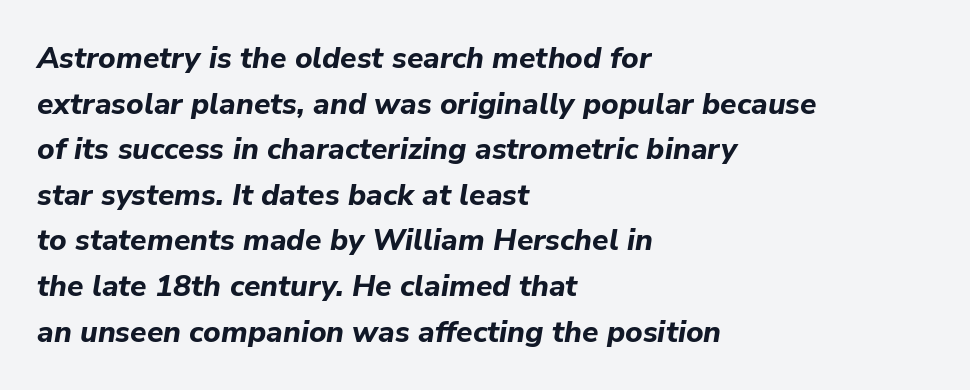
The image shows 30 px bold type, italic (leaning right); set left-aligned, normal line spacing (1.52x), normal letter spacing, not underlined; low stroke contrast and a medium x-height.
